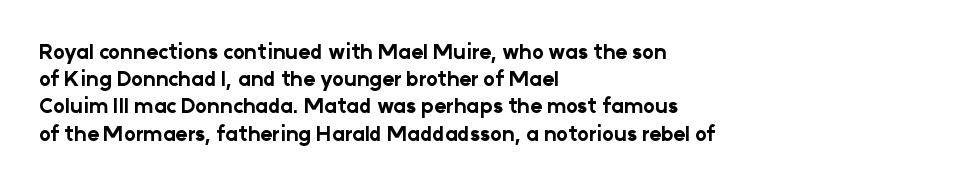
Vertical strokes here are truly vertical. Line spacing here is normal. The rendering anchors every line to the left-hand side. Short note: letters normally spaced. Has an underline been added? It has not. The sample has been set heavy, in full bold.
